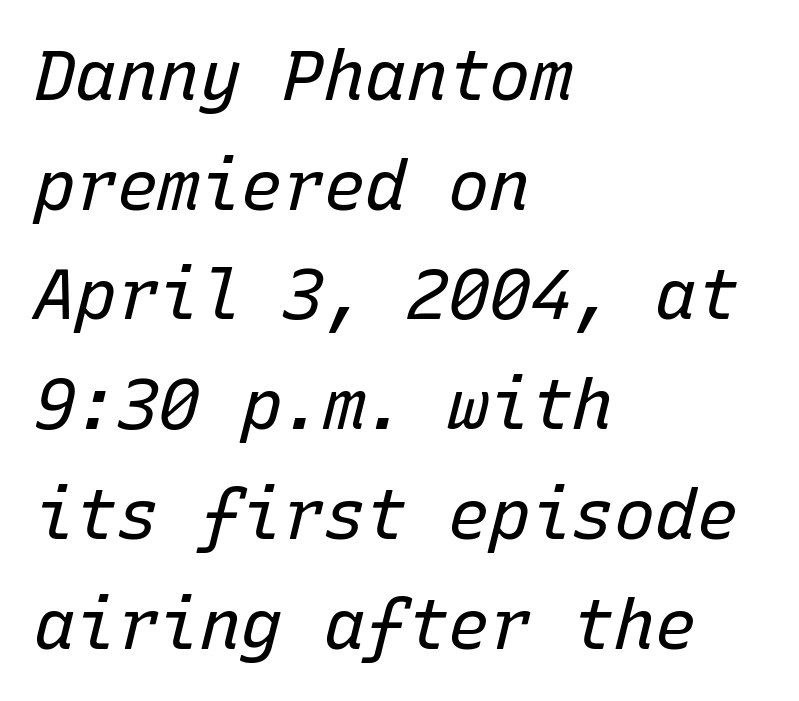
Q: Is the text bold? A: No.
Q: Is the text italic (slanted)? A: Yes, it leans right by about 15 degrees.
Q: Is the text underlined? A: No.
Q: How is the paragraph aligned? A: Left-aligned.
Q: Is the spacing between letters normal or unusually wide? A: Normal.
Q: Is the spacing between lines tight, normal or loose? A: Normal.
Q: Width (condensed, normal, or wide)? A: Normal.
Q: Stroke contrast? A: Low.
Q: x-height? A: Medium.
Q: Monospaced? A: Yes.
